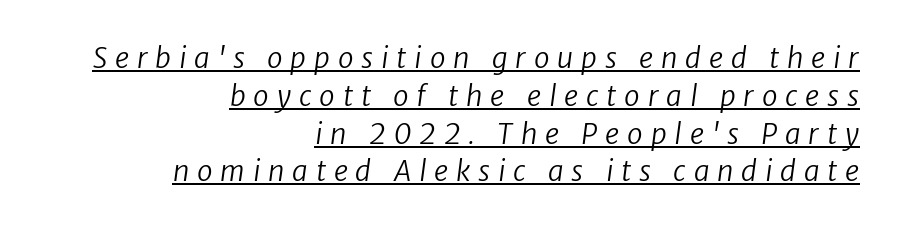
{"serif": "no", "bold": "no", "weight": "regular", "width": "normal", "stroke_contrast": "low", "x_height": "medium", "monospaced": "no", "underline": "yes", "align": "right", "line_spacing": "normal", "line_spacing_ratio": 1.35, "letter_spacing": "wide", "letter_spacing_em": 0.28, "glyph_px": 28}
